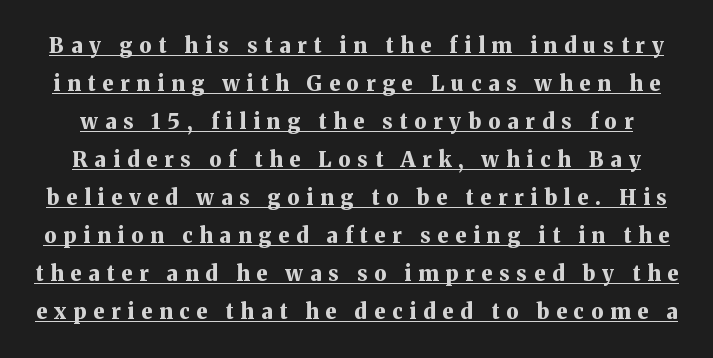
{"italic": "no", "bold": "yes", "underline": "yes", "line_spacing_ratio": 1.81, "letter_spacing": "wide", "letter_spacing_em": 0.33, "glyph_px": 21}
